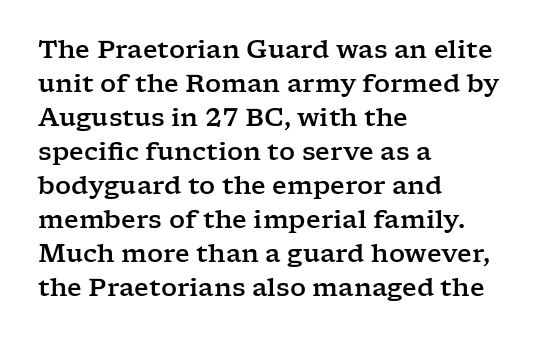
The image shows 25 px text type, upright; set left-aligned, normal line spacing (1.36x), normal letter spacing, not underlined.
